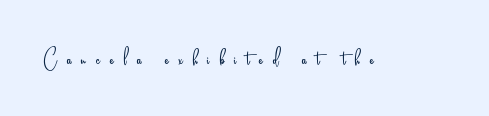
Q: Is the text bold? A: No.
Q: Is the text underlined? A: No.
Q: Is the spacing between letters normal or unusually wide? A: Unusually wide.
